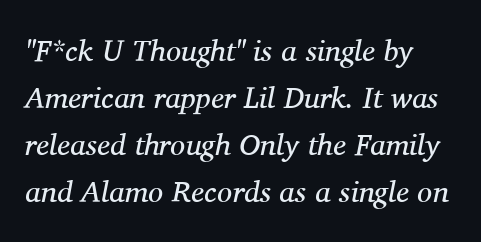
{"serif": "yes", "italic": "yes", "lean": "right", "slant_degrees": 11, "bold": "no", "weight": "regular", "width": "normal", "stroke_contrast": "medium", "x_height": "medium", "monospaced": "no", "underline": "no", "line_spacing": "normal", "line_spacing_ratio": 1.57, "letter_spacing": "normal", "letter_spacing_em": 0.0, "glyph_px": 30}
